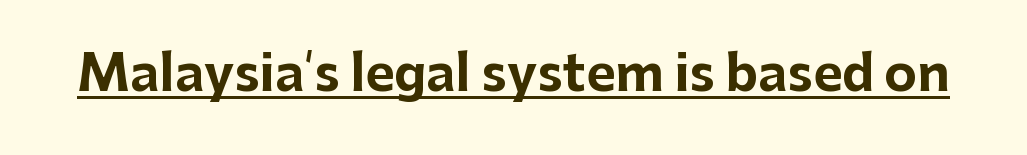
The image shows 50 px bold sans-serif type, upright; set normal letter spacing, underlined; low stroke contrast and a medium x-height.
